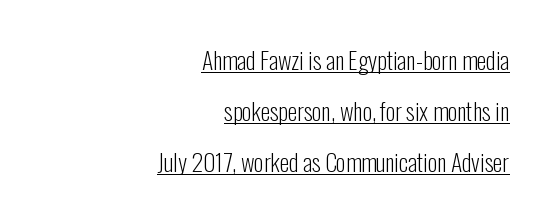
No extra ink here — the face is not bold. Designer's note — italics off, roman on. Does a line run under the words? Yes, clearly. Every row of glyphs terminates at an identical x-position on the right. Vertically, the passage feels expansive, rows floating well apart.
